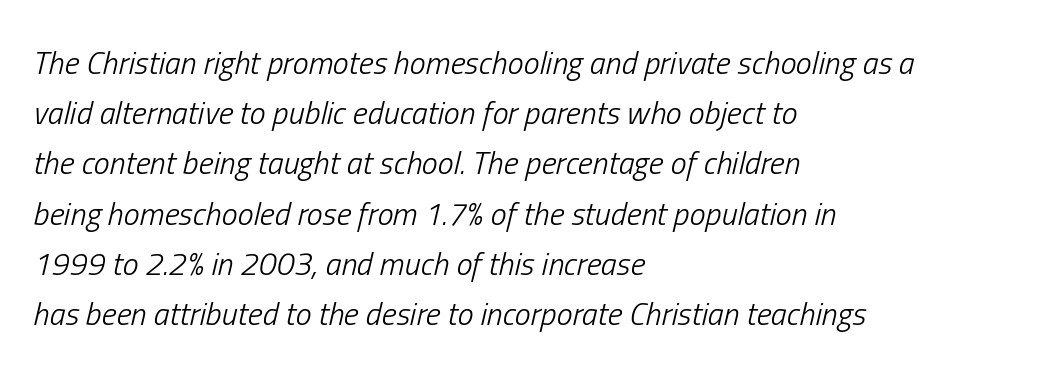
The text carries the slant typical of an italic or oblique font. This rendering features lettering with no underline. No extra ink here — the face is not bold. Alignment: flush left. Notice how descenders clear the ascenders below comfortably — that's standard leading. The face used here is proportionally spaced, like ordinary book or web type.
